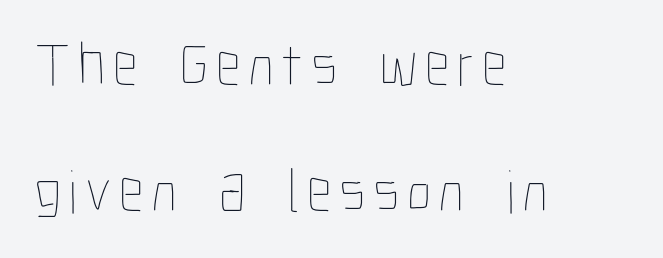
Q: Is the text bold? A: No.
Q: Is the text italic (slanted)? A: No, it is upright.
Q: Is the text underlined? A: No.
Q: How is the paragraph aligned? A: Left-aligned.
Q: Is the spacing between lines tight, normal or loose? A: Loose.
Q: Width (condensed, normal, or wide)? A: Condensed.
Q: Stroke contrast? A: Low.
Q: x-height? A: Medium.
Q: Monospaced? A: No.
